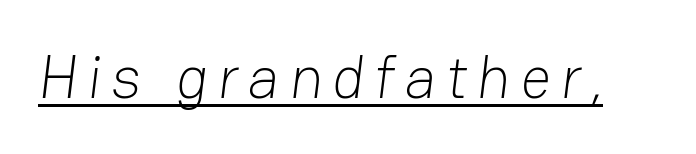
Q: Is the text bold? A: No.
Q: Is the typeface a serif or a sans-serif typeface? A: Sans-serif.
Q: Is the text underlined? A: Yes.
Q: Width (condensed, normal, or wide)? A: Normal.
Q: Stroke contrast? A: Low.
Q: x-height? A: Medium.
Q: Monospaced? A: No.
